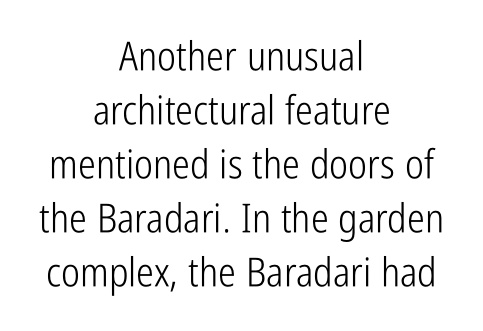
Q: Is the text bold? A: No.
Q: Is the text italic (slanted)? A: No, it is upright.
Q: Is the typeface a serif or a sans-serif typeface? A: Sans-serif.
Q: Is the text underlined? A: No.
Q: How is the paragraph aligned? A: Centered.
Q: Is the spacing between letters normal or unusually wide? A: Normal.
Q: Is the spacing between lines tight, normal or loose? A: Normal.
Q: Width (condensed, normal, or wide)? A: Condensed.
Q: Stroke contrast? A: Low.
Q: x-height? A: Medium.
Q: Monospaced? A: No.
